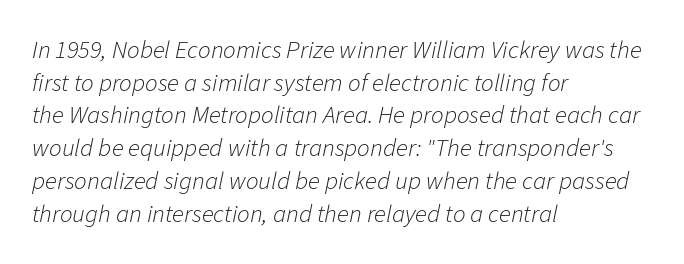
{"italic": "yes", "lean": "right", "slant_degrees": 11, "bold": "no", "underline": "no", "align": "left", "line_spacing": "normal", "line_spacing_ratio": 1.31, "letter_spacing": "normal", "letter_spacing_em": 0.0, "glyph_px": 25}
